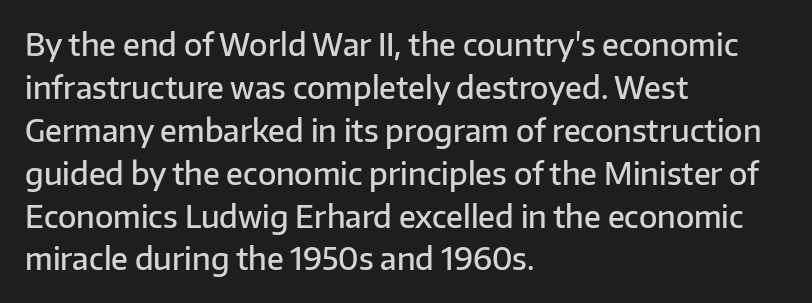
Plain, unruled lines of type. A fair bit of extra ink — the face is semibold, not bold. A typesetter would call this zero additional tracking. The paragraph has a hard left edge and a soft right edge. Successive baselines arrive at the customary interval. Font category for this specimen: sans-serif.
